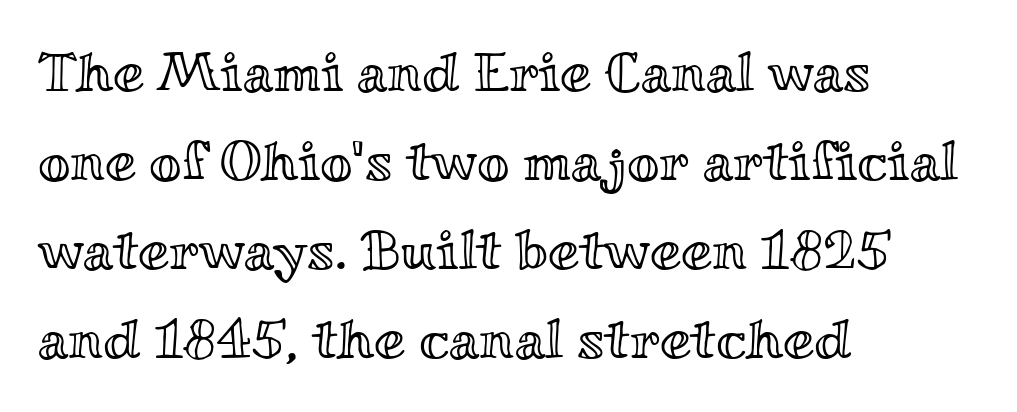
The image shows 56 px wide type, upright; set left-aligned, normal line spacing (1.59x), normal letter spacing, not underlined; a small x-height.
